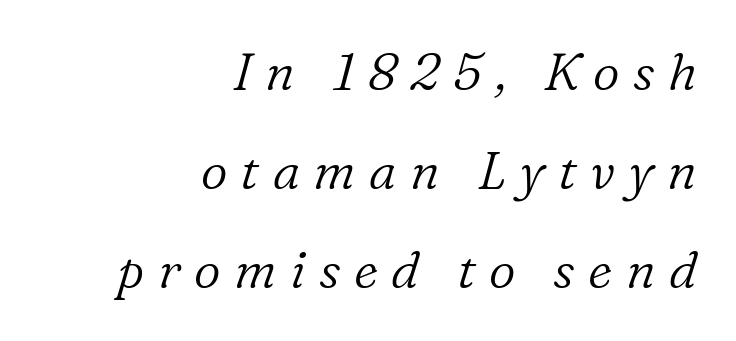
Observe the lean: these are italic letterforms. The tracking reads as deliberately expanded to a designer's eye. No word sits above an underline. Loosely led — the rows are spread out. Small tapered or slab feet sit at the stroke ends, so this counts as serif. No extra ink here — the face is not bold.
